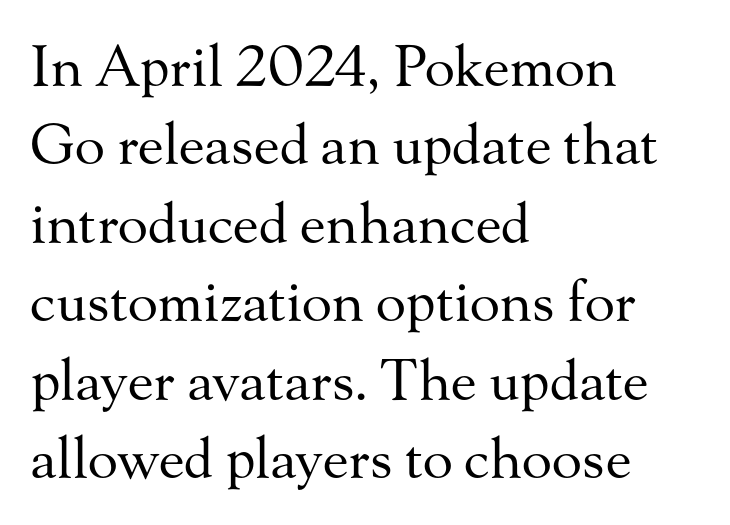
Q: Is the text bold? A: No.
Q: Is the text italic (slanted)? A: No, it is upright.
Q: Is the typeface a serif or a sans-serif typeface? A: Serif.
Q: Is the text underlined? A: No.
Q: How is the paragraph aligned? A: Left-aligned.
Q: Is the spacing between letters normal or unusually wide? A: Normal.
Q: Is the spacing between lines tight, normal or loose? A: Normal.
Q: Width (condensed, normal, or wide)? A: Normal.
Q: Stroke contrast? A: Medium.
Q: x-height? A: Small.
Q: Monospaced? A: No.
